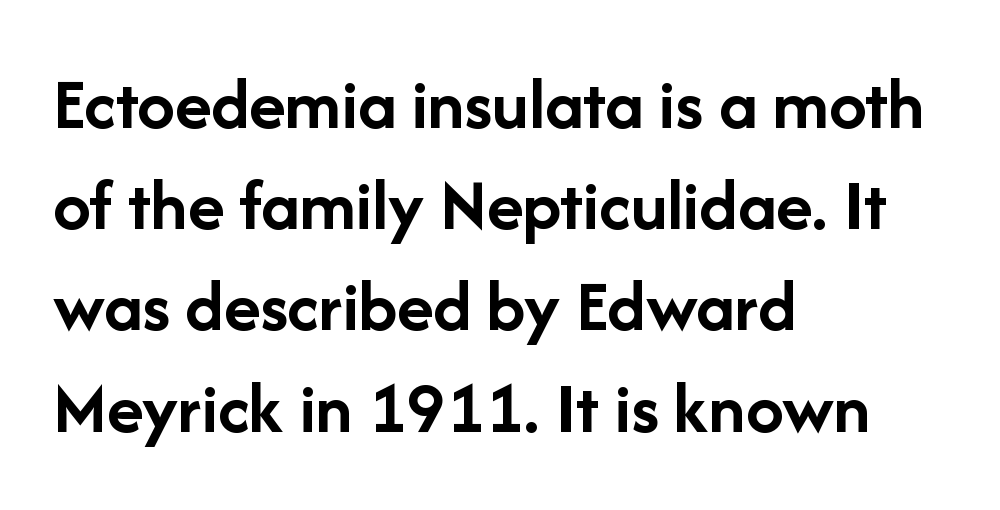
The image shows 75 px semibold sans-serif type, upright; set left-aligned, normal line spacing (1.35x), normal letter spacing, not underlined; low stroke contrast and a medium x-height.
